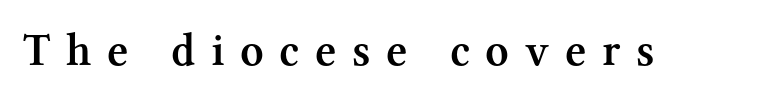
Typesetter's note: demi weight, one step under bold. Between one letter and the next there's a generous, obvious gap. Yep, those are serifs on the letters. Has an underline been added? It has not.
